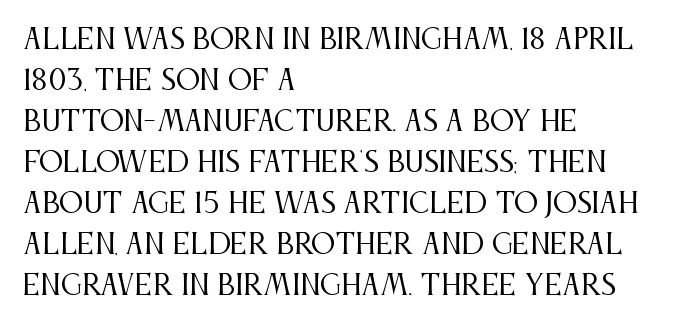
Q: Is the text bold? A: No.
Q: Is the text italic (slanted)? A: No, it is upright.
Q: Is the text underlined? A: No.
Q: How is the paragraph aligned? A: Left-aligned.
Q: Is the spacing between letters normal or unusually wide? A: Normal.
Q: Is the spacing between lines tight, normal or loose? A: Normal.
